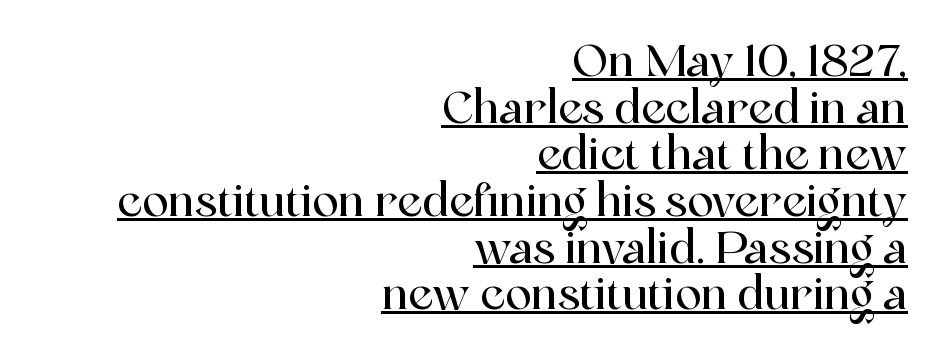
{"serif": "yes", "italic": "no", "width": "normal", "x_height": "medium", "monospaced": "no", "underline": "yes", "align": "right", "line_spacing": "tight", "line_spacing_ratio": 1.06, "letter_spacing": "normal", "letter_spacing_em": 0.0, "glyph_px": 44}
